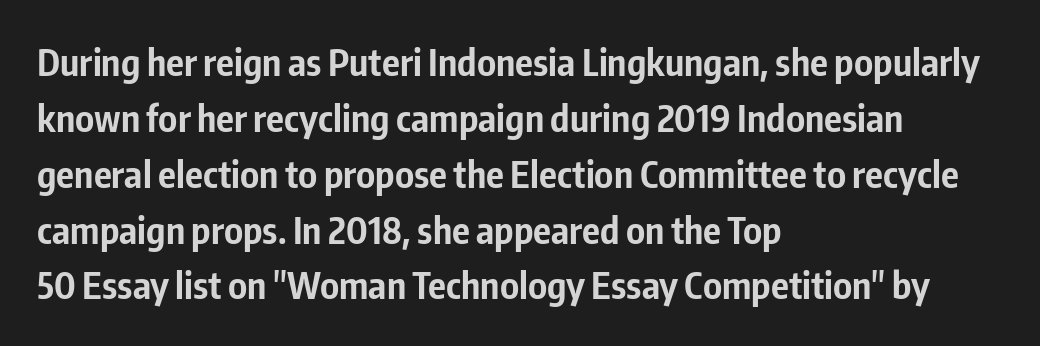
{"serif": "no", "italic": "no", "bold": "yes", "weight": "bold", "width": "condensed", "stroke_contrast": "low", "x_height": "medium", "monospaced": "no", "underline": "no", "align": "left", "line_spacing": "normal", "line_spacing_ratio": 1.51, "letter_spacing": "normal", "letter_spacing_em": 0.0, "glyph_px": 37}
